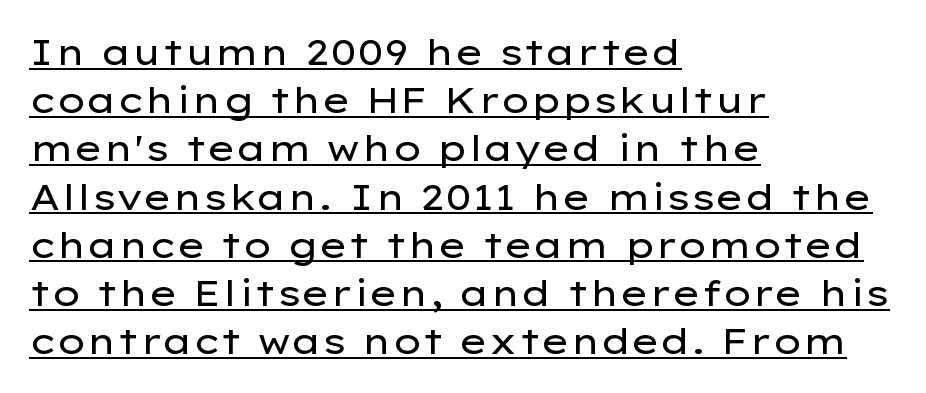
The gaps between neighbouring characters are ordinary and unremarkable. No heavy texture on the line: the type isn't bold. Typeset ragged right — the left edge is the straight one. The typeface chosen for these lines omits serifs.
